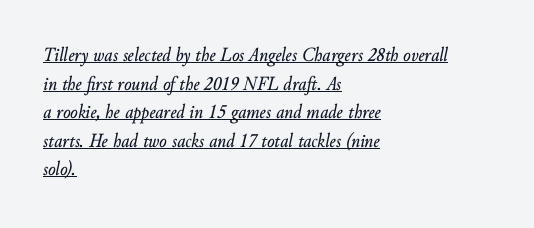
The image shows 20 px text type, italic (leaning right); set left-aligned, normal line spacing (1.43x), normal letter spacing, underlined.
